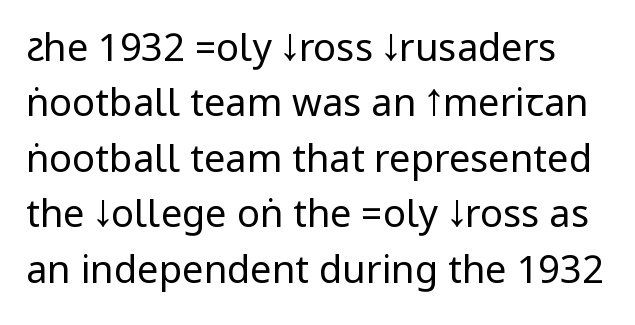
The image shows 38 px regular-weight, condensed sans-serif type, upright; set normal line spacing (1.46x), normal letter spacing, not underlined; low stroke contrast.
